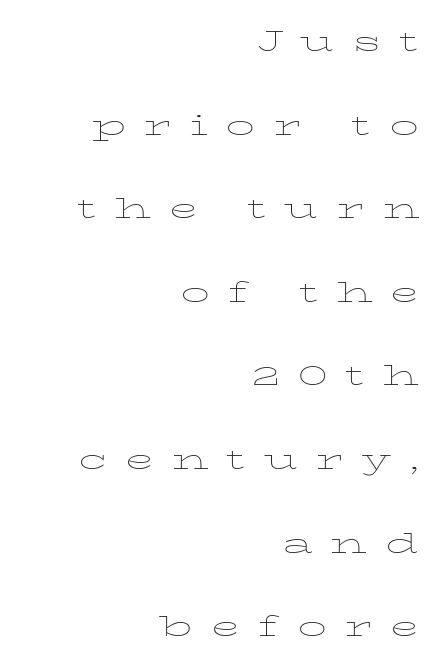
The face used here is proportionally spaced, like ordinary book or web type. The letters are spread apart with noticeably loose tracking. The zone under the glyphs is completely vacant. If you drew a ruler down the right edge, every line would touch it. Is there much room between lines? Yes — plenty of vertical air separates them.
